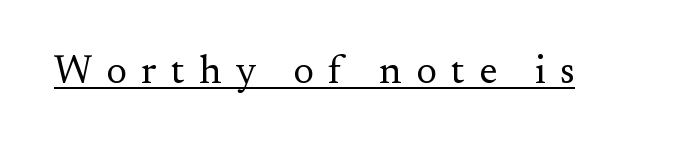
Q: Is the text bold? A: No.
Q: Is the text italic (slanted)? A: No, it is upright.
Q: Is the typeface a serif or a sans-serif typeface? A: Serif.
Q: Is the text underlined? A: Yes.
Q: Is the spacing between letters normal or unusually wide? A: Unusually wide.
Q: Width (condensed, normal, or wide)? A: Normal.
Q: Stroke contrast? A: Medium.
Q: x-height? A: Small.
Q: Monospaced? A: No.
